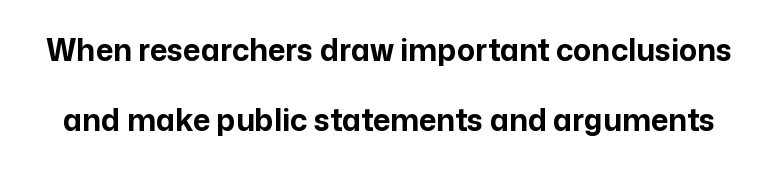
The image shows 30 px bold sans-serif type, upright; set loose line spacing (2.34x), normal letter spacing, not underlined; low stroke contrast and a medium x-height.
